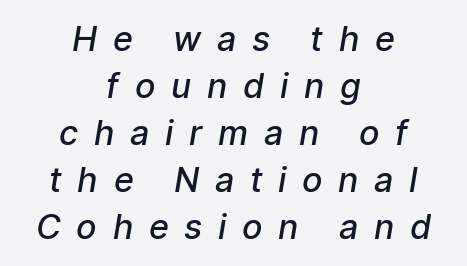
Q: Is the text bold? A: Semi-bold.
Q: Is the typeface a serif or a sans-serif typeface? A: Sans-serif.
Q: Is the text underlined? A: No.
Q: How is the paragraph aligned? A: Centered.
Q: Is the spacing between letters normal or unusually wide? A: Unusually wide.
Q: Is the spacing between lines tight, normal or loose? A: Normal.
Q: Width (condensed, normal, or wide)? A: Normal.
Q: Stroke contrast? A: Low.
Q: x-height? A: Medium.
Q: Monospaced? A: No.
